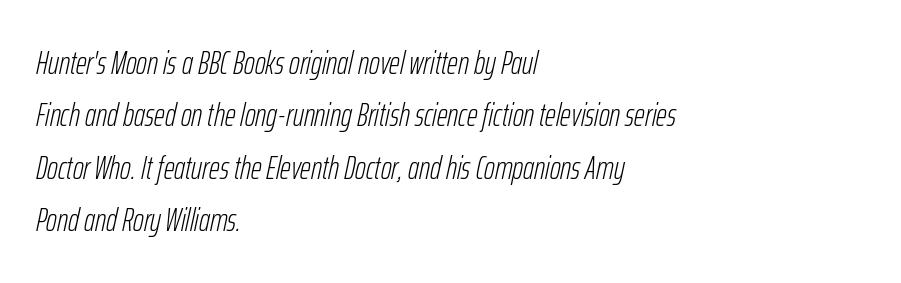
{"italic": "yes", "lean": "right", "slant_degrees": 12, "bold": "no", "weight": "light", "width": "condensed", "stroke_contrast": "low", "x_height": "medium", "monospaced": "no", "underline": "no", "align": "left", "line_spacing": "normal", "line_spacing_ratio": 1.59, "letter_spacing": "normal", "letter_spacing_em": 0.0, "glyph_px": 33}
